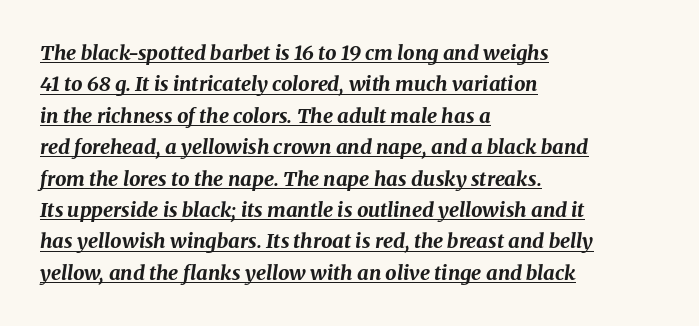
The image shows 20 px bold type, italic (leaning right); set left-aligned, normal line spacing (1.57x), normal letter spacing, underlined.
